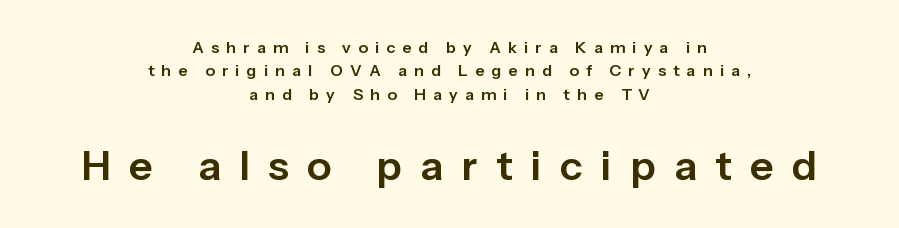
{"serif": "no", "italic": "no", "width": "normal", "stroke_contrast": "low", "x_height": "medium", "monospaced": "no", "underline": "no", "align": "center", "line_spacing": "normal", "line_spacing_ratio": 1.46, "letter_spacing": "wide", "letter_spacing_em": 0.45, "larger_block": "second", "size_ratio": 2.56, "glyph_px": 41}
